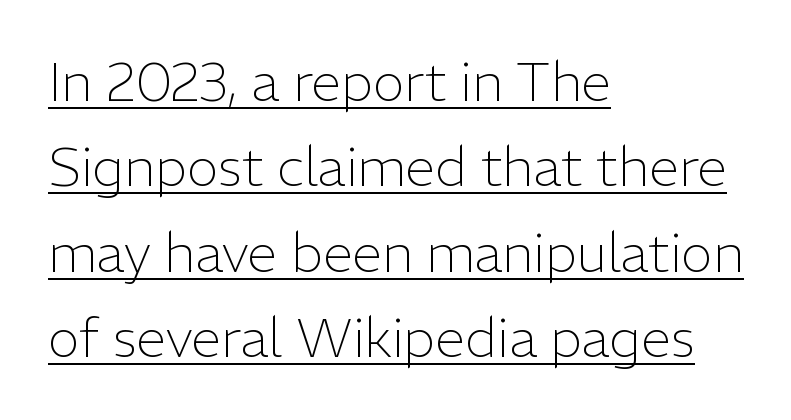
The line-height multiplier appears to be the usual default. Teacher's note: observe the even left margin — that is flush-left alignment. Glance below the letters and you will spot a drawn line. In terms of letterform style, serifs are entirely absent. Here the designer chose a conventional face with non-uniform glyph widths. The horizontal fit of the characters is conventional and even.
